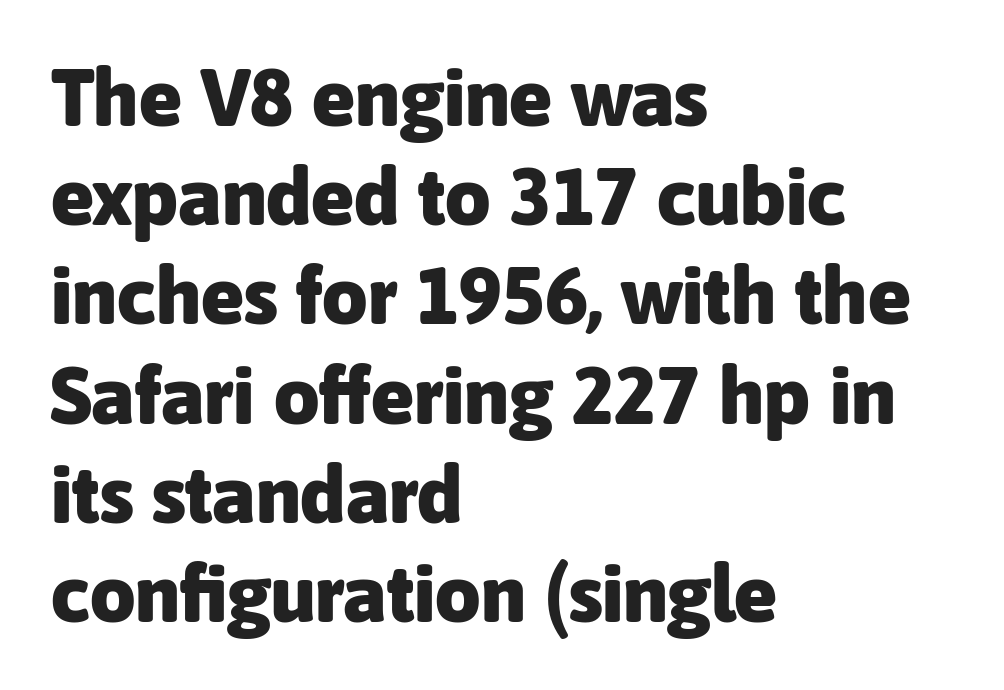
{"serif": "no", "italic": "no", "bold": "yes", "weight": "heavy", "width": "normal", "stroke_contrast": "low", "x_height": "medium", "monospaced": "no", "underline": "no", "align": "left", "line_spacing_ratio": 1.24, "letter_spacing": "normal", "letter_spacing_em": 0.0, "glyph_px": 80}
